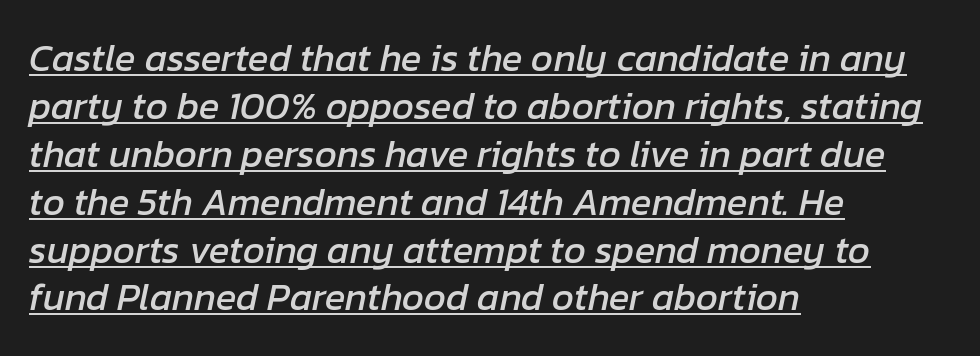
Q: Is the text italic (slanted)? A: Yes, it leans right by about 12 degrees.
Q: Is the text underlined? A: Yes.
Q: How is the paragraph aligned? A: Left-aligned.
Q: Is the spacing between letters normal or unusually wide? A: Normal.
Q: Is the spacing between lines tight, normal or loose? A: Normal.
Q: Width (condensed, normal, or wide)? A: Normal.
Q: Stroke contrast? A: Low.
Q: x-height? A: Medium.
Q: Monospaced? A: No.
